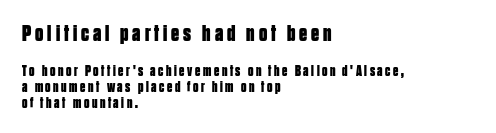
Q: Is the text bold? A: Yes.
Q: Is the text italic (slanted)? A: No, it is upright.
Q: Is the text underlined? A: No.
Q: How is the paragraph aligned? A: Left-aligned.
Q: Is the spacing between lines tight, normal or loose? A: Tight.
Q: Which block of text is set in a larger size, the first (top) or the second (bottom)? A: The first (top) one.
